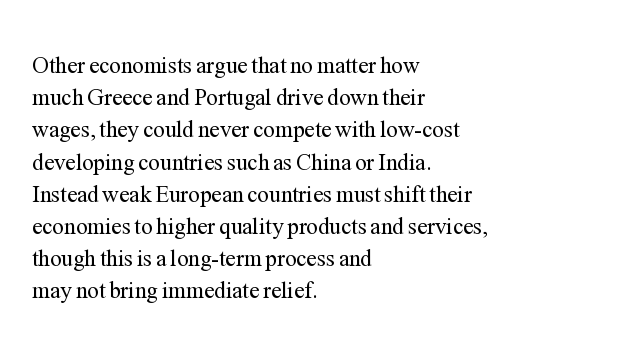
{"italic": "no", "bold": "no", "underline": "no", "align": "left", "line_spacing": "normal", "line_spacing_ratio": 1.4, "letter_spacing": "normal", "letter_spacing_em": 0.0, "glyph_px": 23}
